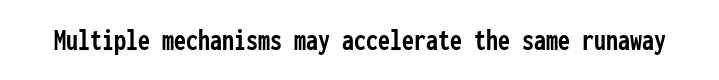
Q: Is the text bold? A: Yes.
Q: Is the text italic (slanted)? A: No, it is upright.
Q: Is the typeface a serif or a sans-serif typeface? A: Sans-serif.
Q: Is the text underlined? A: No.
Q: Is the spacing between letters normal or unusually wide? A: Normal.
Q: Width (condensed, normal, or wide)? A: Condensed.
Q: Stroke contrast? A: Low.
Q: x-height? A: Medium.
Q: Monospaced? A: Yes.
